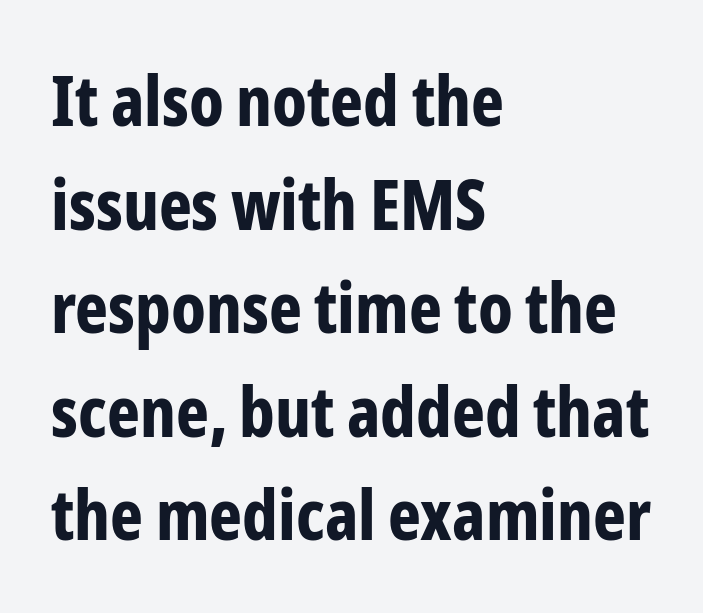
{"serif": "no", "italic": "no", "bold": "yes", "weight": "bold", "width": "condensed", "stroke_contrast": "low", "x_height": "medium", "monospaced": "no", "underline": "no", "align": "left", "line_spacing": "normal", "line_spacing_ratio": 1.48, "letter_spacing": "normal", "letter_spacing_em": 0.0, "glyph_px": 70}
